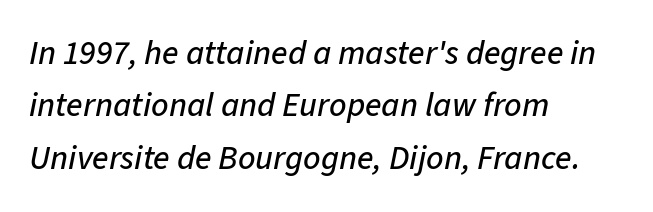
{"italic": "yes", "lean": "right", "slant_degrees": 11, "width": "normal", "stroke_contrast": "low", "x_height": "medium", "monospaced": "no", "underline": "no", "align": "left", "line_spacing": "normal", "line_spacing_ratio": 1.54, "letter_spacing": "normal", "letter_spacing_em": 0.0, "glyph_px": 34}
